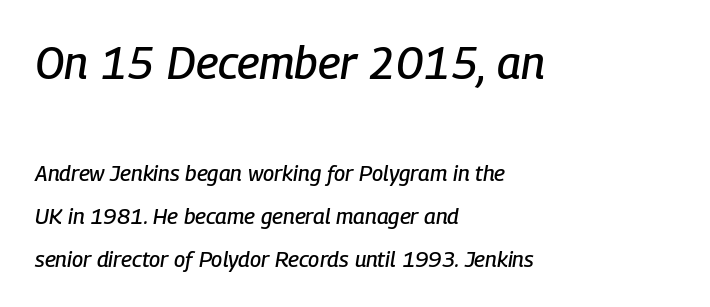
{"italic": "yes", "lean": "right", "slant_degrees": 9, "width": "condensed", "stroke_contrast": "low", "x_height": "medium", "monospaced": "no", "underline": "no", "align": "left", "line_spacing": "loose", "line_spacing_ratio": 1.95, "letter_spacing": "normal", "letter_spacing_em": 0.0, "larger_block": "first", "size_ratio": 2.05, "glyph_px": 45}
